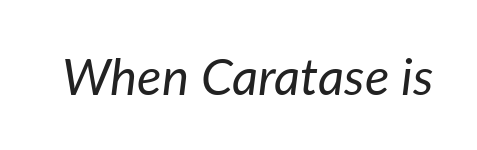
The image shows 51 px regular-weight type, italic (leaning right); set normal letter spacing, not underlined; low stroke contrast and a medium x-height.
